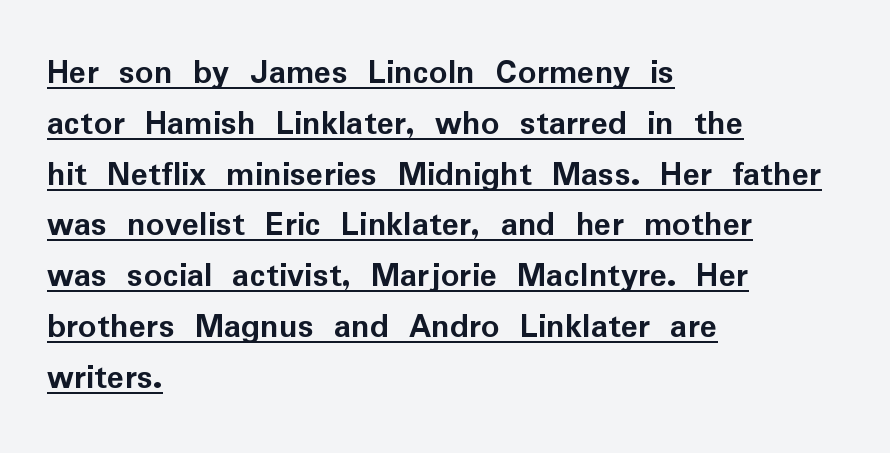
Beneath each row of characters lies a ruled line. The letters stand upright; this is a roman face. Short note: letters normally spaced. If you measured baseline to baseline, you'd find a middling distance.
